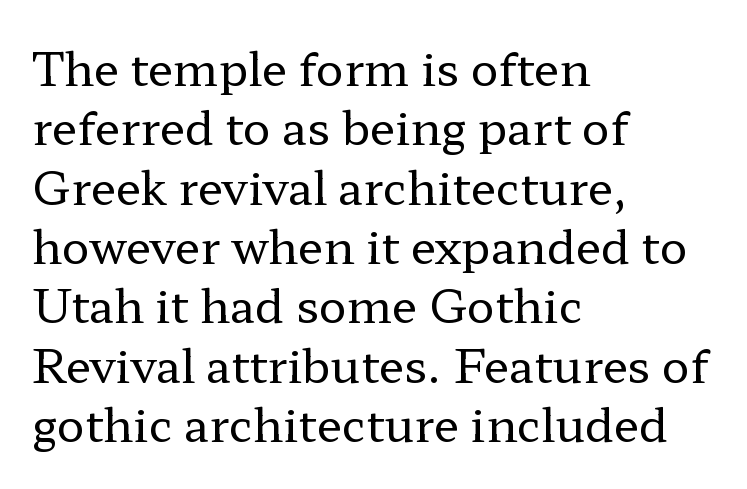
{"serif": "yes", "italic": "no", "bold": "no", "weight": "regular", "width": "wide", "stroke_contrast": "low", "x_height": "medium", "monospaced": "no", "underline": "no", "align": "left", "line_spacing": "normal", "line_spacing_ratio": 1.29, "letter_spacing": "normal", "letter_spacing_em": 0.0, "glyph_px": 46}
